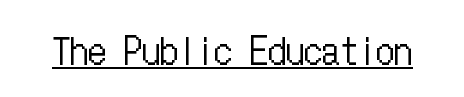
{"italic": "no", "bold": "no", "weight": "regular", "width": "condensed", "stroke_contrast": "low", "x_height": "medium", "underline": "yes", "letter_spacing": "normal", "letter_spacing_em": 0.0, "glyph_px": 36}
